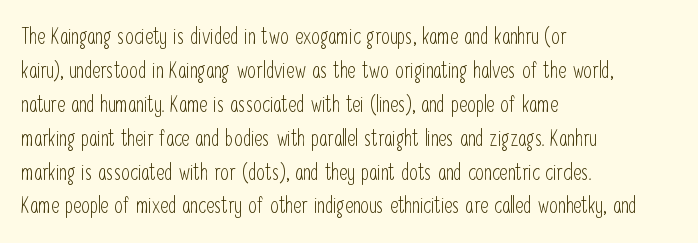
{"italic": "no", "bold": "no", "underline": "no", "align": "left", "line_spacing": "normal", "line_spacing_ratio": 1.54, "letter_spacing": "normal", "letter_spacing_em": 0.0, "glyph_px": 22}
